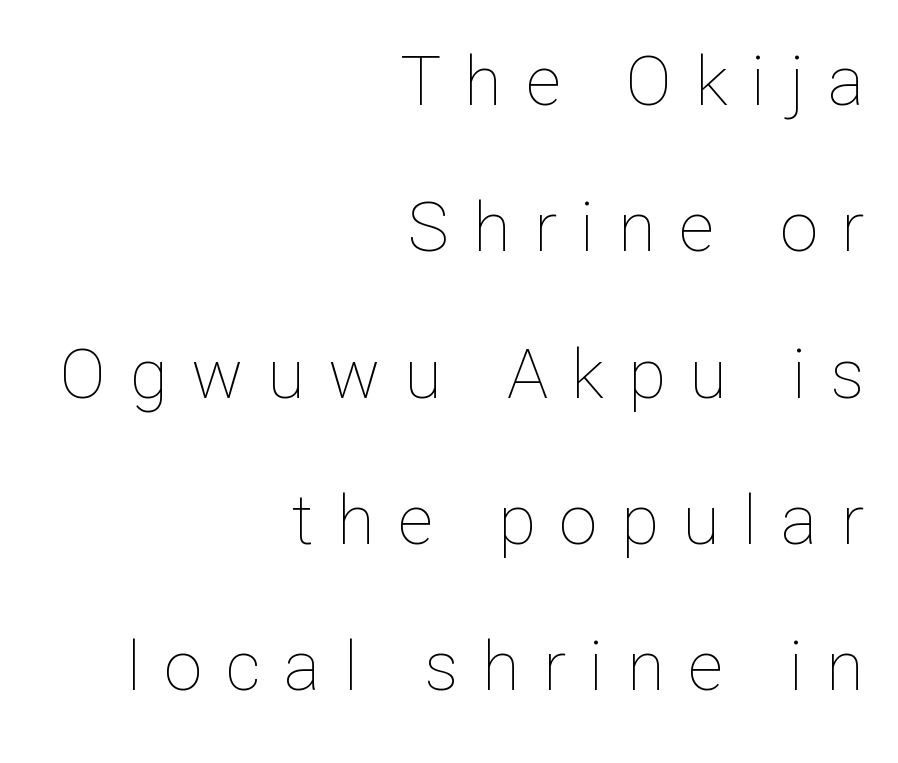
Q: Is the text bold? A: No.
Q: Is the text italic (slanted)? A: No, it is upright.
Q: Is the text underlined? A: No.
Q: How is the paragraph aligned? A: Right-aligned.
Q: Is the spacing between letters normal or unusually wide? A: Unusually wide.
Q: Is the spacing between lines tight, normal or loose? A: Loose.
Q: Width (condensed, normal, or wide)? A: Normal.
Q: Stroke contrast? A: Low.
Q: x-height? A: Medium.
Q: Monospaced? A: No.
